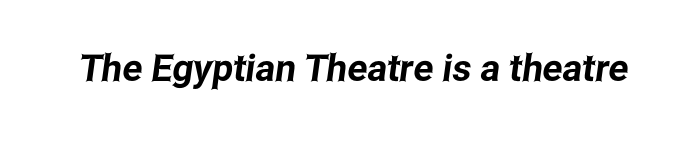
{"serif": "no", "width": "condensed", "stroke_contrast": "low", "x_height": "medium", "monospaced": "no", "underline": "no", "letter_spacing": "normal", "letter_spacing_em": 0.0, "glyph_px": 37}
